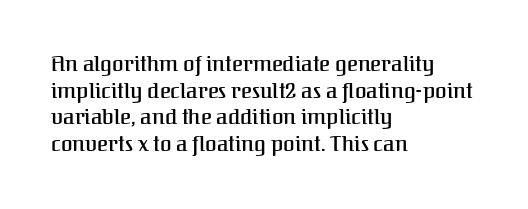
Successive baselines arrive at the customary interval. The space directly below the letters is spotless. The face used here is rendered with its standard letterfit. The rendering anchors every line to the left-hand side.
